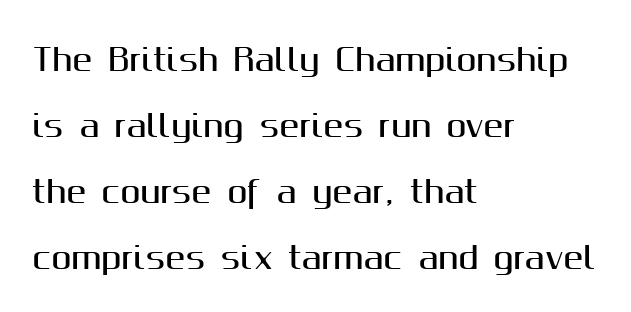
Q: Is the text italic (slanted)? A: No, it is upright.
Q: Is the typeface a serif or a sans-serif typeface? A: Sans-serif.
Q: Is the text underlined? A: No.
Q: How is the paragraph aligned? A: Left-aligned.
Q: Is the spacing between letters normal or unusually wide? A: Normal.
Q: Is the spacing between lines tight, normal or loose? A: Loose.
Q: Width (condensed, normal, or wide)? A: Normal.
Q: Stroke contrast? A: Medium.
Q: x-height? A: Medium.
Q: Monospaced? A: No.
